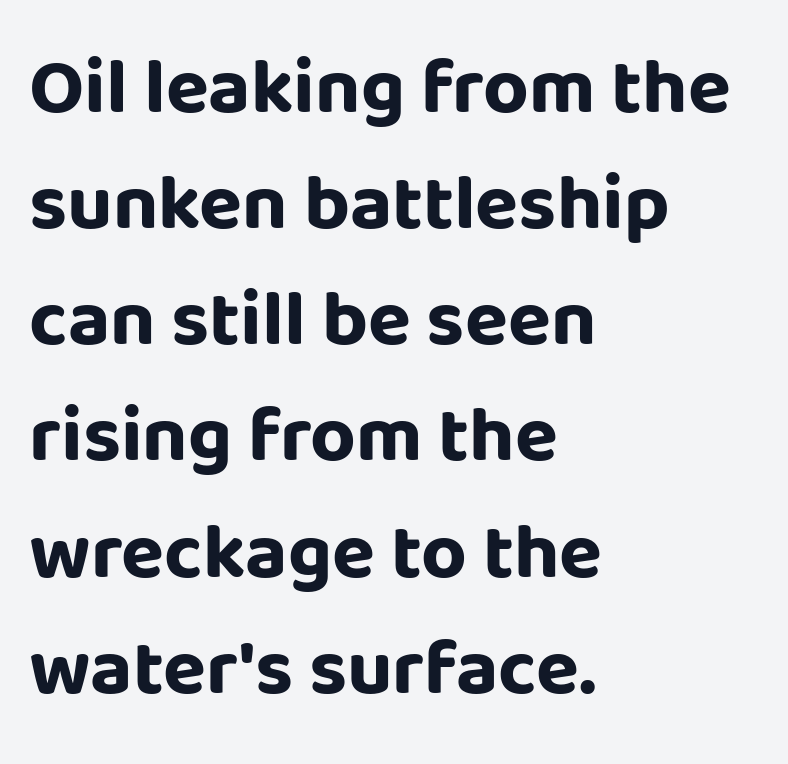
The image shows 79 px bold sans-serif type, upright; set left-aligned, normal line spacing (1.47x), normal letter spacing, not underlined; low stroke contrast and a large x-height.
